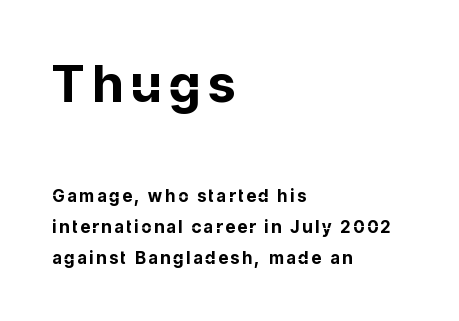
Q: Is the text bold? A: Yes.
Q: Is the text italic (slanted)? A: No, it is upright.
Q: Is the typeface a serif or a sans-serif typeface? A: Sans-serif.
Q: Is the text underlined? A: No.
Q: How is the paragraph aligned? A: Left-aligned.
Q: Which block of text is set in a larger size, the first (top) or the second (bottom)? A: The first (top) one.
Q: Width (condensed, normal, or wide)? A: Normal.
Q: Stroke contrast? A: Low.
Q: x-height? A: Medium.
Q: Monospaced? A: No.
